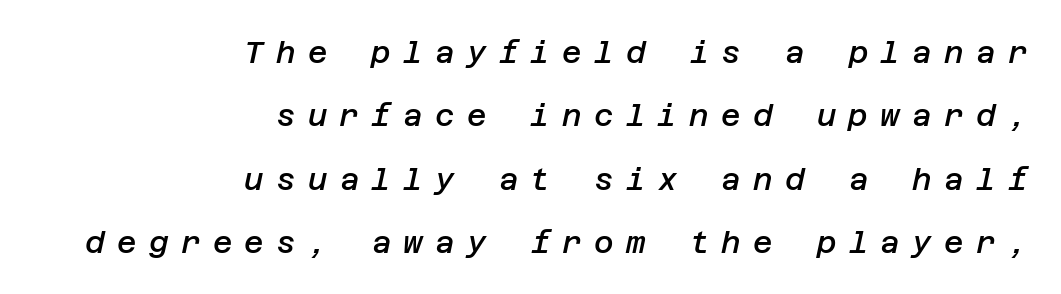
How would I describe the line gaps? Wide and relaxed. This rendering features lettering with no underline. It's the slanting kind of type. The setting favours the right margin, as signatures and pull-quotes sometimes do. Compared with typical body copy, the letter spacing here is much looser. Each glyph is drawn with semibold strokes, heavier than normal yet not fully bold.
